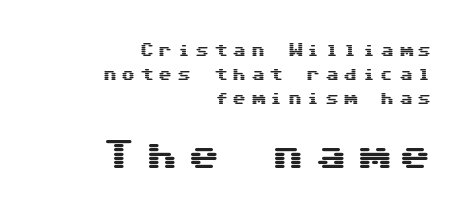
{"serif": "no", "italic": "no", "width": "wide", "stroke_contrast": "medium", "x_height": "medium", "monospaced": "yes", "underline": "no", "align": "right", "line_spacing": "normal", "line_spacing_ratio": 1.7, "letter_spacing": "wide", "letter_spacing_em": 0.32, "larger_block": "second", "size_ratio": 2.29, "glyph_px": 32}
